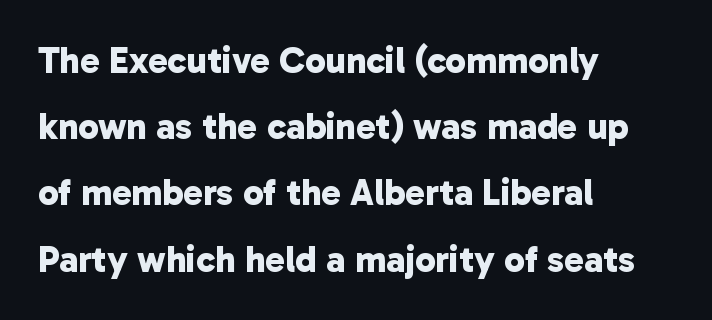
The designer went with a sans here, leaving each stem footless. Letters rest on an invisible, unmarked baseline. These lines keep a tight, regular rhythm from letter to letter. Is the type bold? Yes — the strokes are clearly thick and heavy.
